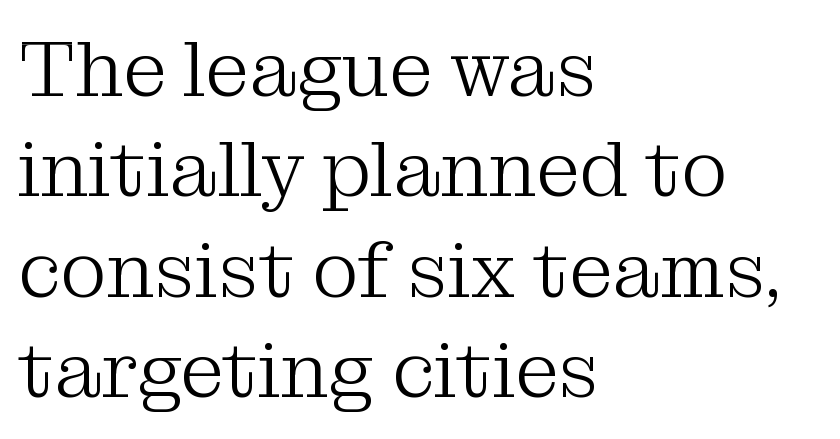
{"serif": "yes", "italic": "no", "bold": "no", "weight": "light", "width": "normal", "stroke_contrast": "medium", "x_height": "medium", "monospaced": "no", "underline": "no", "align": "left", "line_spacing": "normal", "line_spacing_ratio": 1.27, "letter_spacing": "normal", "letter_spacing_em": 0.0, "glyph_px": 79}
